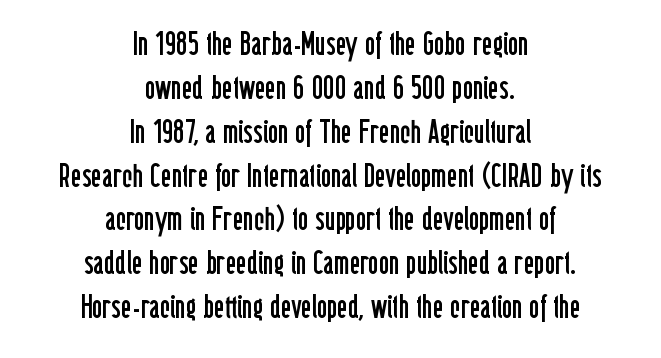
Q: Is the text bold? A: No.
Q: Is the text italic (slanted)? A: No, it is upright.
Q: Is the typeface a serif or a sans-serif typeface? A: Sans-serif.
Q: Is the text underlined? A: No.
Q: How is the paragraph aligned? A: Centered.
Q: Is the spacing between letters normal or unusually wide? A: Normal.
Q: Is the spacing between lines tight, normal or loose? A: Normal.
Q: Width (condensed, normal, or wide)? A: Condensed.
Q: Stroke contrast? A: Low.
Q: x-height? A: Medium.
Q: Monospaced? A: No.
